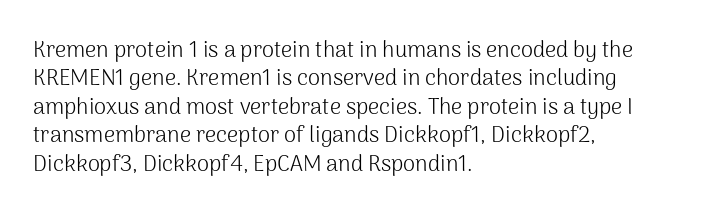
{"italic": "no", "bold": "no", "underline": "no", "align": "left", "line_spacing": "normal", "line_spacing_ratio": 1.29, "letter_spacing": "normal", "letter_spacing_em": 0.0, "glyph_px": 22}
